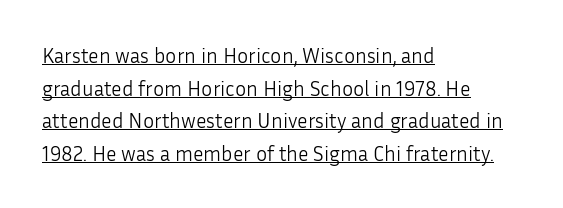
The image shows 21 px text type, upright; set left-aligned, normal line spacing (1.55x), normal letter spacing, underlined.
